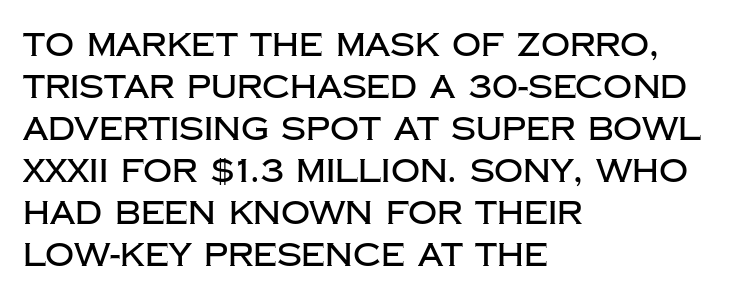
{"serif": "no", "italic": "no", "width": "normal", "stroke_contrast": "low", "x_height": "large", "monospaced": "no", "underline": "no", "align": "left", "line_spacing": "normal", "line_spacing_ratio": 1.31, "letter_spacing": "normal", "letter_spacing_em": 0.0, "glyph_px": 32}
